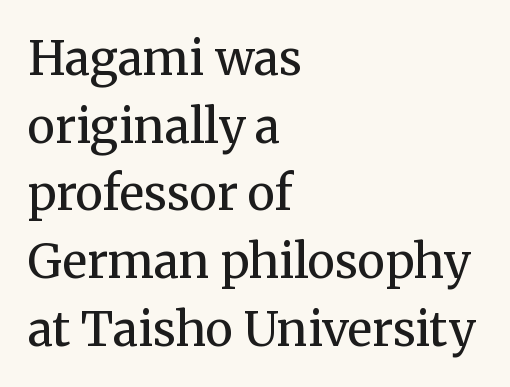
Q: Is the text bold? A: No.
Q: Is the text italic (slanted)? A: No, it is upright.
Q: Is the typeface a serif or a sans-serif typeface? A: Serif.
Q: Is the text underlined? A: No.
Q: How is the paragraph aligned? A: Left-aligned.
Q: Is the spacing between letters normal or unusually wide? A: Normal.
Q: Is the spacing between lines tight, normal or loose? A: Normal.
Q: Width (condensed, normal, or wide)? A: Normal.
Q: Stroke contrast? A: Medium.
Q: x-height? A: Medium.
Q: Monospaced? A: No.
